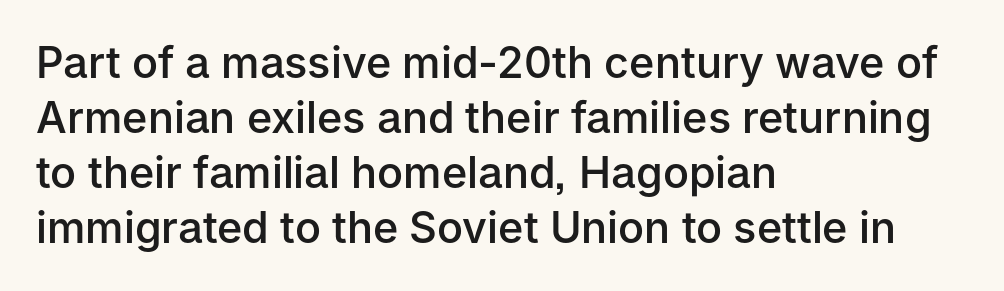
Observe the ordinary spacing: letters are neighbours, not strangers. Successive baselines arrive at the customary interval. Each letter's strokes conclude bluntly, with no projecting serifs. Posture: vertical. If you drew a ruler down the left edge, every line would touch it. Compared with an ordinary text face, these strokes are moderately heavier — a semibold.
